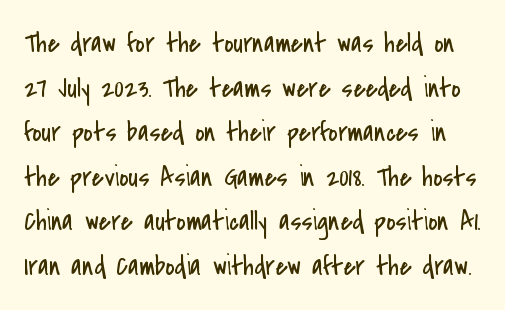
The image shows 28 px regular-weight, condensed sans-serif type, upright; set normal line spacing (1.59x), normal letter spacing, not underlined; low stroke contrast and a small x-height.
